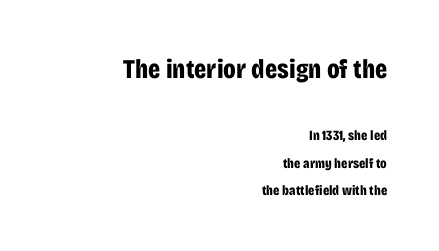
The image shows 27 px bold type, upright; set right-aligned, loose line spacing (1.95x), normal letter spacing, not underlined; the first (top) block is 1.93x larger.
